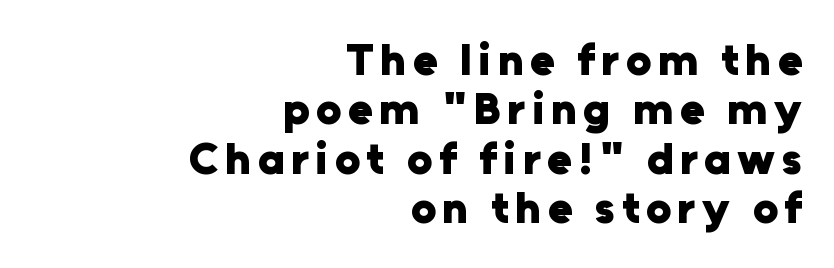
{"serif": "no", "italic": "no", "bold": "yes", "weight": "heavy", "width": "normal", "stroke_contrast": "low", "x_height": "medium", "monospaced": "no", "underline": "no", "align": "right", "line_spacing": "tight", "line_spacing_ratio": 1.1, "glyph_px": 45}
